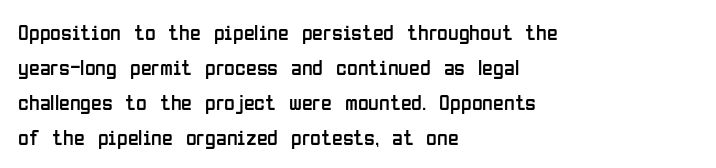
The image shows 22 px text type, upright; set left-aligned, normal line spacing (1.59x), normal letter spacing, not underlined.
